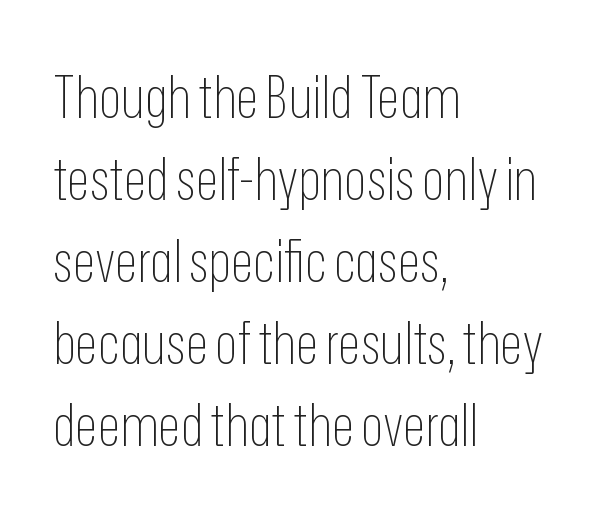
Heft: none added — not bold. Each letter keeps its own natural width here, so spacing adapts to shape. Compared with typical body copy, the letter spacing here is the same. Type style note: lacks serifs. Each new line begins a customary step beneath the previous one. Honestly, there is no underline to notice here at all.
